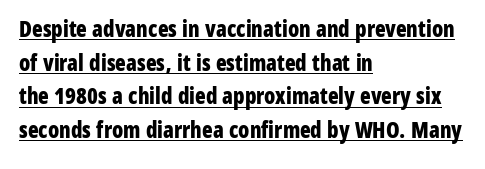
The image shows 22 px bold type, upright; set left-aligned, normal line spacing (1.53x), normal letter spacing, underlined.
